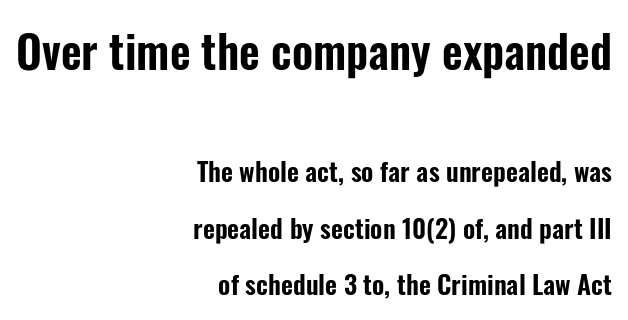
The font family rendered here belongs to the sans-serif group. If you measured baseline to baseline, you'd find a long distance. Look at the tracking — it's just the regular setting, nothing added. Is this a fixed-width face? No — the glyphs have proportional, varying widths. The passage shown is not underscored anywhere.
